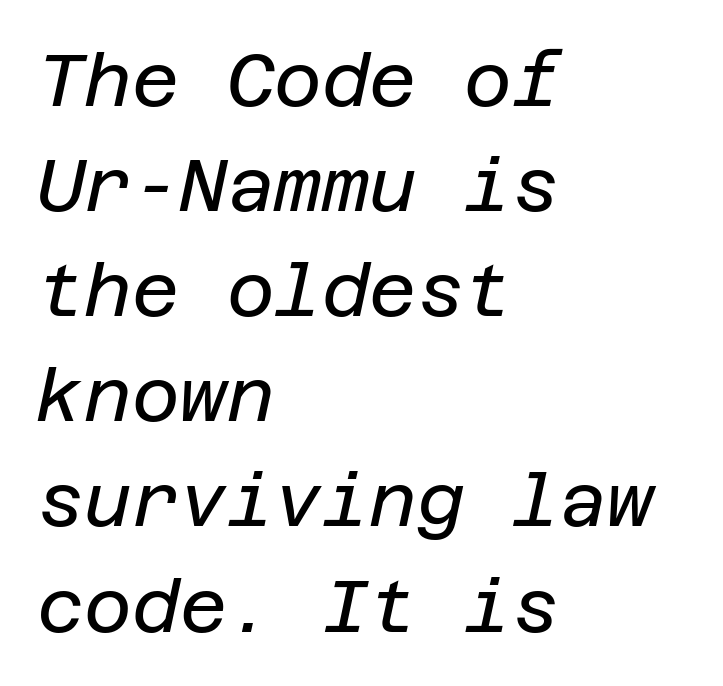
Q: Is the text bold? A: No.
Q: Is the text italic (slanted)? A: Yes, it leans right by about 12 degrees.
Q: Is the text underlined? A: No.
Q: How is the paragraph aligned? A: Left-aligned.
Q: Is the spacing between letters normal or unusually wide? A: Normal.
Q: Is the spacing between lines tight, normal or loose? A: Normal.
Q: Width (condensed, normal, or wide)? A: Normal.
Q: Stroke contrast? A: Low.
Q: x-height? A: Large.
